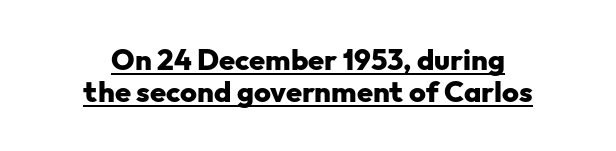
The line texture is even and compact thanks to regular tracking. The vertical gap from one line to the next is small. These lines are centered, leaving both edges ragged. Compared with an ordinary text face, these strokes are far heavier — a full bold. The letters stand upright; this is a roman face. Looks like regular typesetting: each glyph gets only the width it needs.
